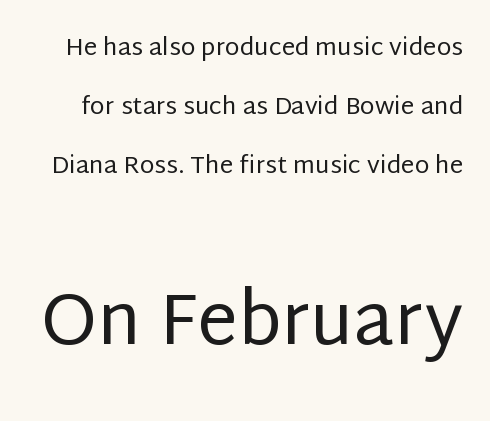
Q: Is the text bold? A: No.
Q: Is the text italic (slanted)? A: No, it is upright.
Q: Is the typeface a serif or a sans-serif typeface? A: Sans-serif.
Q: Is the text underlined? A: No.
Q: Is the spacing between letters normal or unusually wide? A: Normal.
Q: Is the spacing between lines tight, normal or loose? A: Loose.
Q: Which block of text is set in a larger size, the first (top) or the second (bottom)? A: The second (bottom) one.
Q: Width (condensed, normal, or wide)? A: Normal.
Q: Stroke contrast? A: Low.
Q: x-height? A: Large.
Q: Monospaced? A: No.
